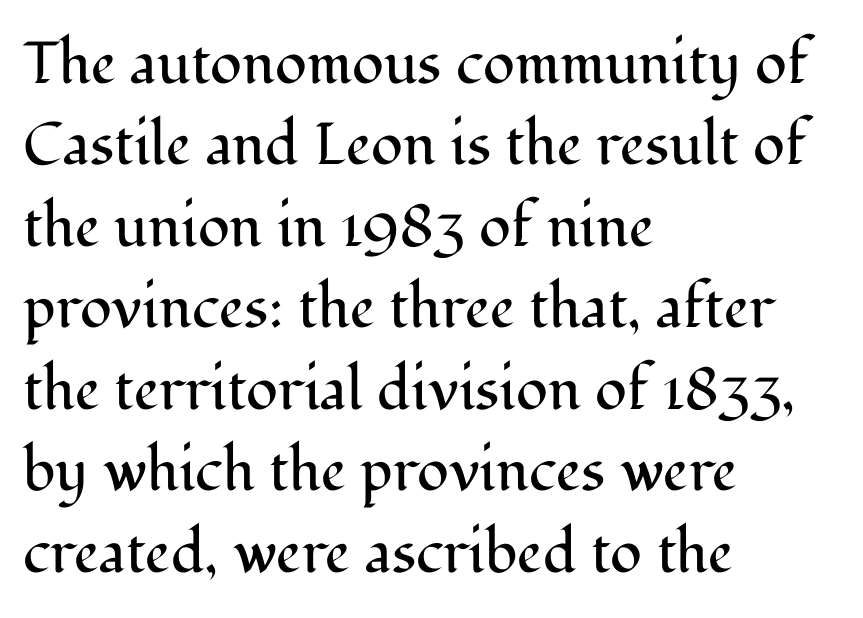
Q: Is the text bold? A: No.
Q: Is the text italic (slanted)? A: No, it is upright.
Q: Is the typeface a serif or a sans-serif typeface? A: Serif.
Q: Is the text underlined? A: No.
Q: How is the paragraph aligned? A: Left-aligned.
Q: Is the spacing between letters normal or unusually wide? A: Normal.
Q: Is the spacing between lines tight, normal or loose? A: Normal.
Q: Width (condensed, normal, or wide)? A: Normal.
Q: Stroke contrast? A: Medium.
Q: x-height? A: Medium.
Q: Monospaced? A: No.
